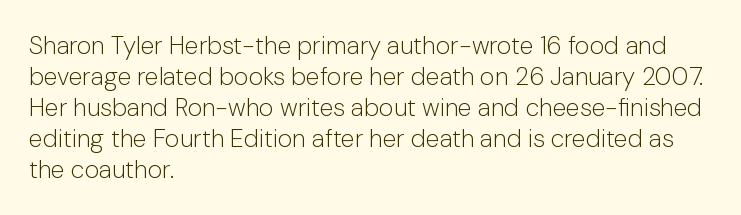
A light-to-regular cut is what we see here. Clear beneath every line of the passage. Vertical strokes here are truly vertical. The passage shown has conventional tracking throughout. Leftover space on each line is placed entirely after the last word.
